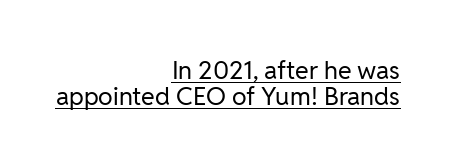
The image shows 25 px text type, upright; set right-aligned, tight line spacing (1.05x), normal letter spacing, underlined.
